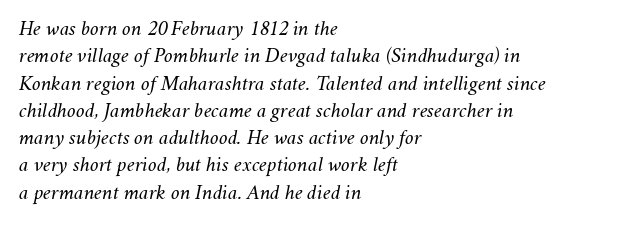
The gaps between neighbouring characters are ordinary and unremarkable. Left-aligned paragraph, ragged on the right. Designer's note — italics engaged. The cut favours lightness, reaching ordinary text weight at its darkest.
